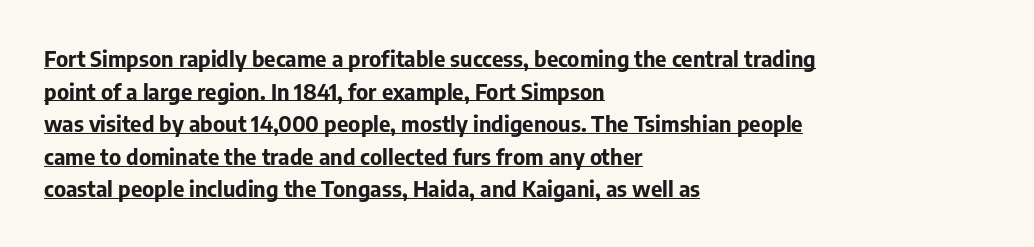
The image shows 22 px bold type, upright; set left-aligned, normal line spacing (1.48x), normal letter spacing, underlined.
